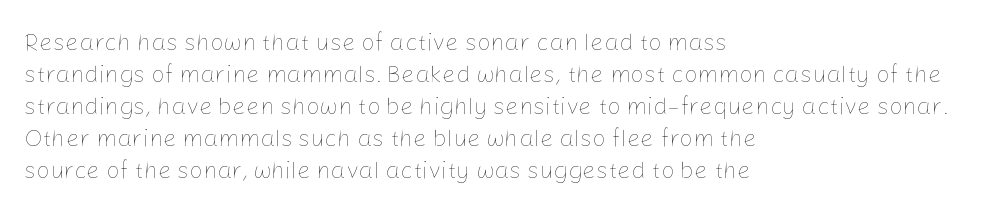
{"italic": "no", "bold": "no", "underline": "no", "align": "left", "line_spacing": "normal", "line_spacing_ratio": 1.33, "letter_spacing": "normal", "letter_spacing_em": 0.0, "glyph_px": 24}
